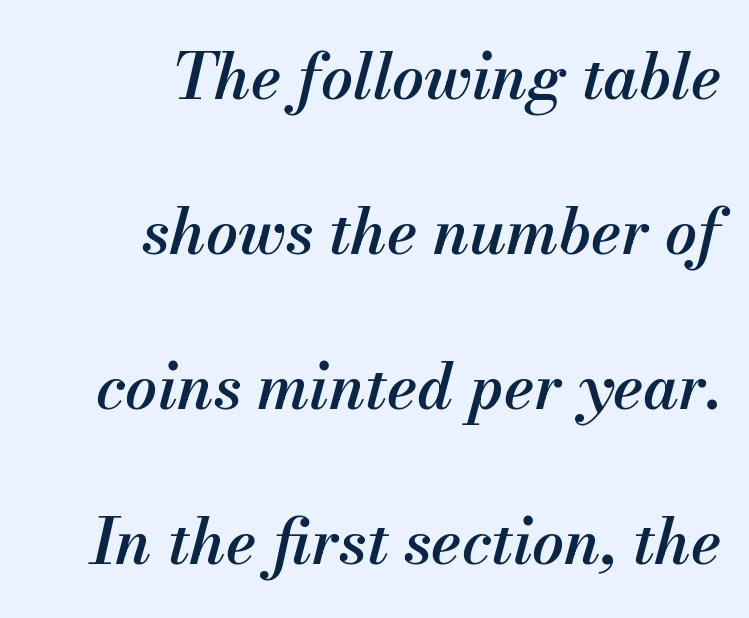
The image shows 63 px semibold type, italic (leaning right); set right-aligned, loose line spacing (2.46x), normal letter spacing, not underlined; medium stroke contrast and a small x-height.
